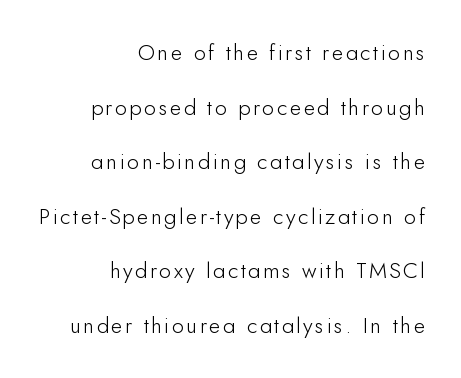
{"italic": "no", "bold": "no", "underline": "no", "align": "right", "line_spacing": "loose", "line_spacing_ratio": 2.48, "glyph_px": 22}
